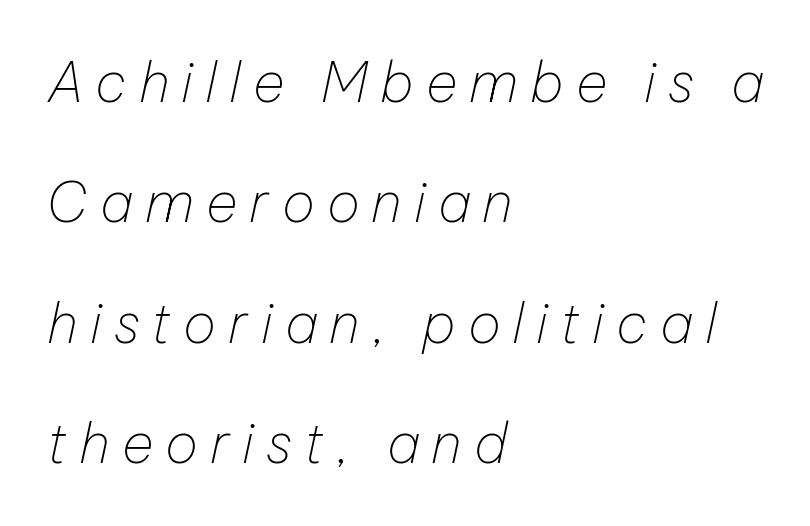
The image shows 55 px thin type, italic (leaning right); set left-aligned, loose line spacing (2.19x), unusually wide letter spacing (+0.22 em), not underlined; low stroke contrast and a medium x-height.
